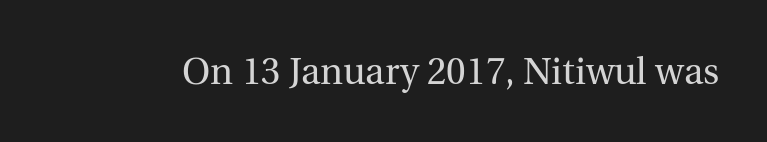
The passage shown is typed in a proportional face where columns would drift. A typesetter would label this face a serif. The strokes are not fattened; the text isn't bold. The words here are not underlined. This sample uses an upright cut, with every glyph sitting square on the baseline. The rendering keeps characters at their native spacing.
